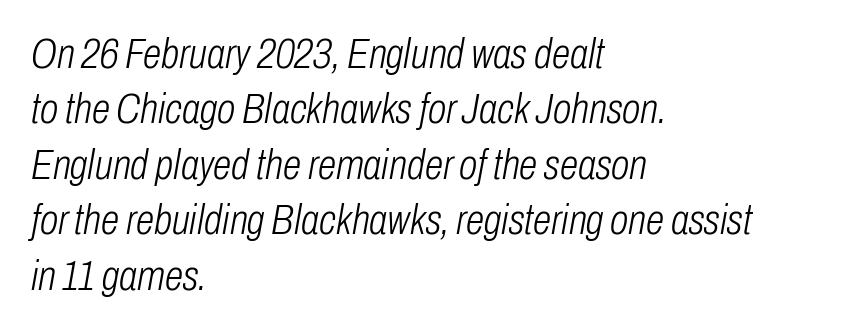
The image shows 42 px light, condensed type, italic (leaning right); set left-aligned, normal line spacing (1.32x), normal letter spacing, not underlined; low stroke contrast and a medium x-height.
